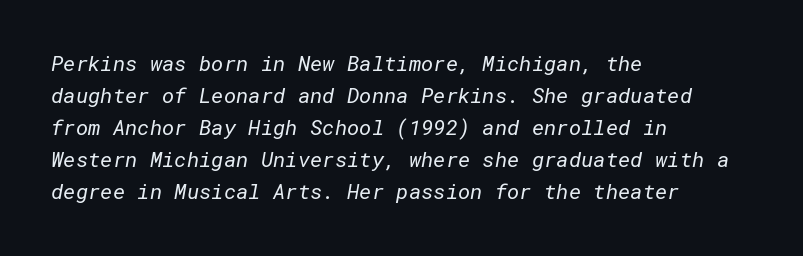
{"bold": "no", "underline": "no", "align": "left", "line_spacing": "normal", "line_spacing_ratio": 1.52, "letter_spacing": "normal", "letter_spacing_em": 0.0, "glyph_px": 21}
